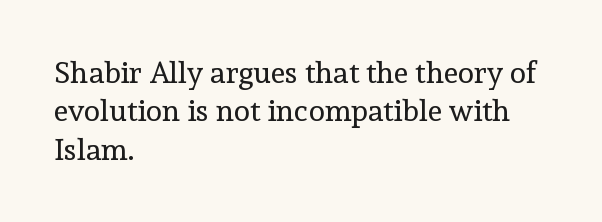
Q: Is the text bold? A: No.
Q: Is the text italic (slanted)? A: No, it is upright.
Q: Is the typeface a serif or a sans-serif typeface? A: Serif.
Q: Is the text underlined? A: No.
Q: How is the paragraph aligned? A: Left-aligned.
Q: Is the spacing between letters normal or unusually wide? A: Normal.
Q: Is the spacing between lines tight, normal or loose? A: Normal.
Q: Width (condensed, normal, or wide)? A: Normal.
Q: x-height? A: Medium.
Q: Monospaced? A: No.
